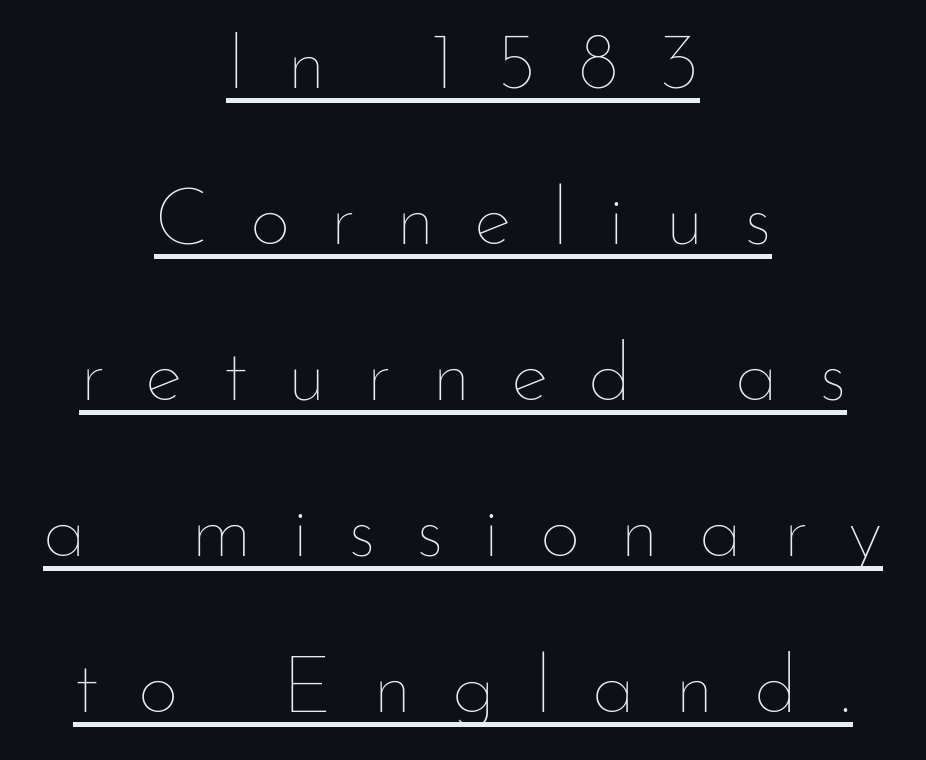
Q: Is the text bold? A: No.
Q: Is the text italic (slanted)? A: No, it is upright.
Q: Is the text underlined? A: Yes.
Q: How is the paragraph aligned? A: Centered.
Q: Is the spacing between letters normal or unusually wide? A: Unusually wide.
Q: Is the spacing between lines tight, normal or loose? A: Loose.
Q: Width (condensed, normal, or wide)? A: Normal.
Q: Stroke contrast? A: Low.
Q: x-height? A: Small.
Q: Monospaced? A: No.
